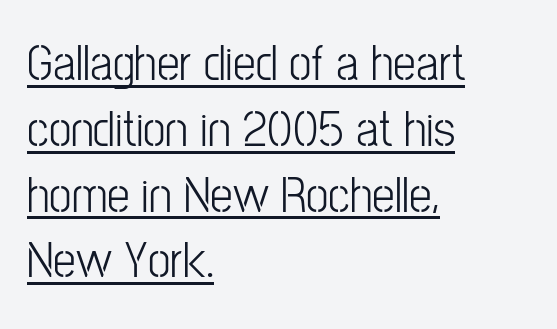
Q: Is the text bold? A: No.
Q: Is the text italic (slanted)? A: No, it is upright.
Q: Is the typeface a serif or a sans-serif typeface? A: Sans-serif.
Q: Is the text underlined? A: Yes.
Q: How is the paragraph aligned? A: Left-aligned.
Q: Is the spacing between letters normal or unusually wide? A: Normal.
Q: Is the spacing between lines tight, normal or loose? A: Normal.
Q: Width (condensed, normal, or wide)? A: Condensed.
Q: Stroke contrast? A: Low.
Q: x-height? A: Medium.
Q: Monospaced? A: No.
